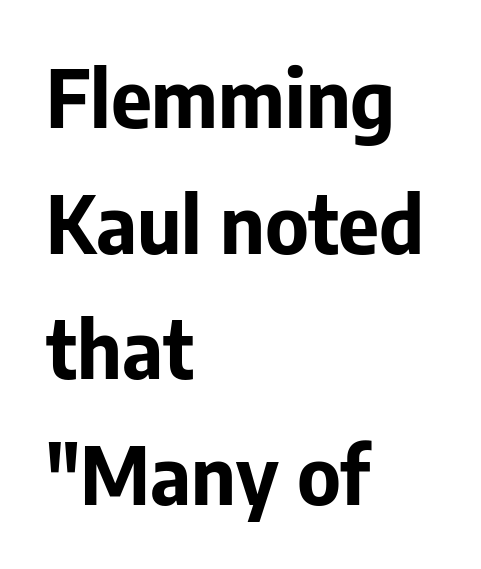
A bare baseline throughout the passage. Nothing sits at the stroke ends, so this counts as sans-serif. The face used here is proportionally spaced, like ordinary book or web type. How are the letters spaced? Ordinarily, with no added tracking.
